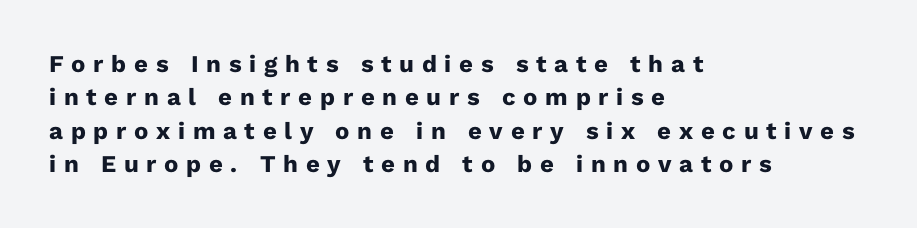
Q: Is the text bold? A: Yes.
Q: Is the text italic (slanted)? A: No, it is upright.
Q: Is the text underlined? A: No.
Q: How is the paragraph aligned? A: Left-aligned.
Q: Is the spacing between letters normal or unusually wide? A: Unusually wide.
Q: Is the spacing between lines tight, normal or loose? A: Normal.
